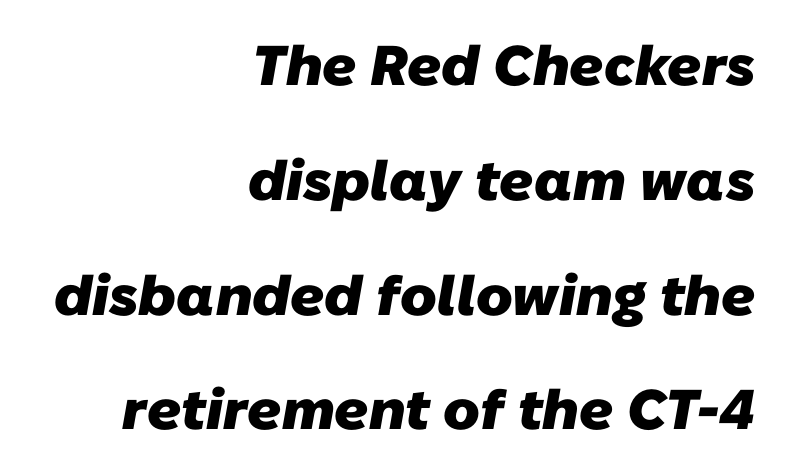
Q: Is the text bold? A: Yes.
Q: Is the typeface a serif or a sans-serif typeface? A: Sans-serif.
Q: Is the text underlined? A: No.
Q: How is the paragraph aligned? A: Right-aligned.
Q: Is the spacing between letters normal or unusually wide? A: Normal.
Q: Is the spacing between lines tight, normal or loose? A: Loose.
Q: Width (condensed, normal, or wide)? A: Normal.
Q: Stroke contrast? A: Low.
Q: x-height? A: Medium.
Q: Monospaced? A: No.
